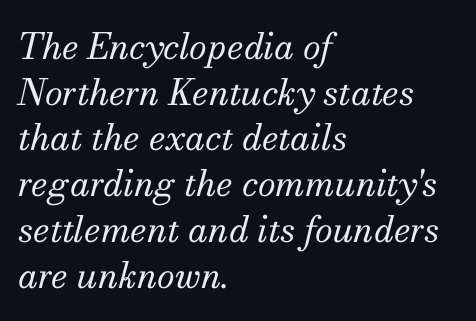
Q: Is the text bold? A: No.
Q: Is the text italic (slanted)? A: Yes, it leans right by about 13 degrees.
Q: Is the typeface a serif or a sans-serif typeface? A: Serif.
Q: Is the text underlined? A: No.
Q: How is the paragraph aligned? A: Left-aligned.
Q: Is the spacing between letters normal or unusually wide? A: Normal.
Q: Is the spacing between lines tight, normal or loose? A: Normal.
Q: Width (condensed, normal, or wide)? A: Normal.
Q: Stroke contrast? A: Medium.
Q: x-height? A: Small.
Q: Monospaced? A: No.
